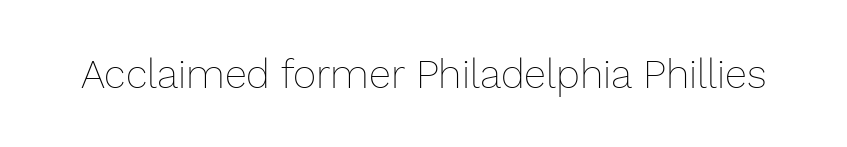
{"italic": "no", "bold": "no", "weight": "thin", "width": "normal", "stroke_contrast": "low", "x_height": "medium", "monospaced": "no", "underline": "no", "letter_spacing": "normal", "letter_spacing_em": 0.0, "glyph_px": 40}
